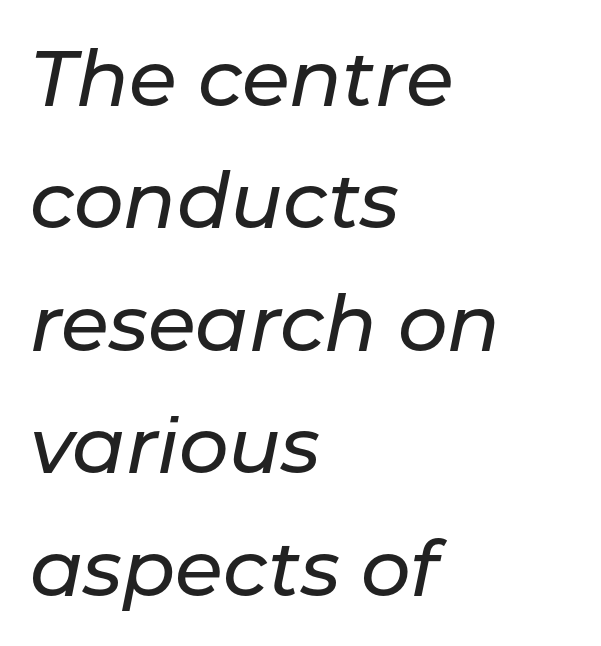
{"italic": "yes", "lean": "right", "slant_degrees": 11, "width": "normal", "stroke_contrast": "low", "x_height": "medium", "monospaced": "no", "underline": "no", "align": "left", "line_spacing": "normal", "line_spacing_ratio": 1.57, "letter_spacing": "normal", "letter_spacing_em": 0.0, "glyph_px": 78}
